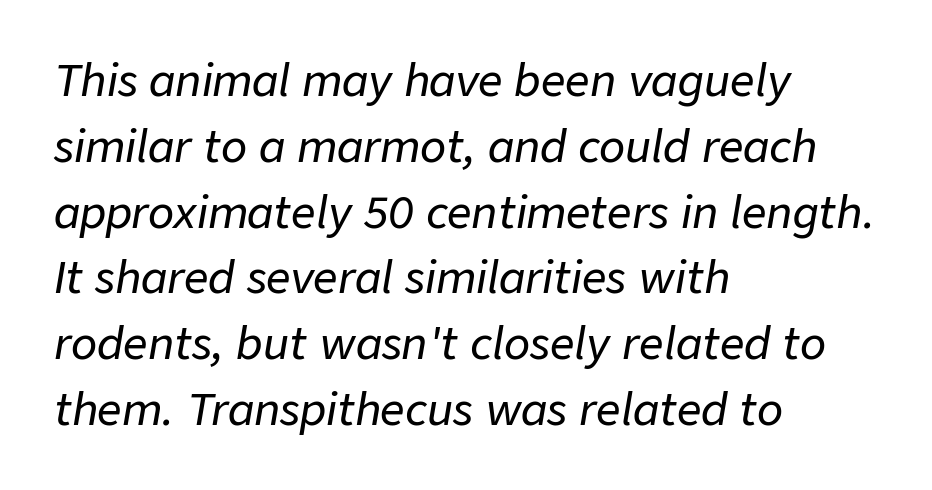
The space beneath each line is pristine and unruled. Nobody touched the tracking dial on this one. Teacher's note: observe the even left margin — that is flush-left alignment. The letters advance in unequal steps, a hallmark of proportional type. The lines sit at an ordinary, default distance from one another. Notice how the stems are inclined rather than vertical — that's the hallmark of italics.
